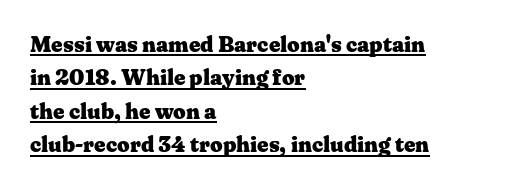
Q: Is the text bold? A: Yes.
Q: Is the text italic (slanted)? A: No, it is upright.
Q: Is the text underlined? A: Yes.
Q: How is the paragraph aligned? A: Left-aligned.
Q: Is the spacing between letters normal or unusually wide? A: Normal.
Q: Is the spacing between lines tight, normal or loose? A: Normal.
